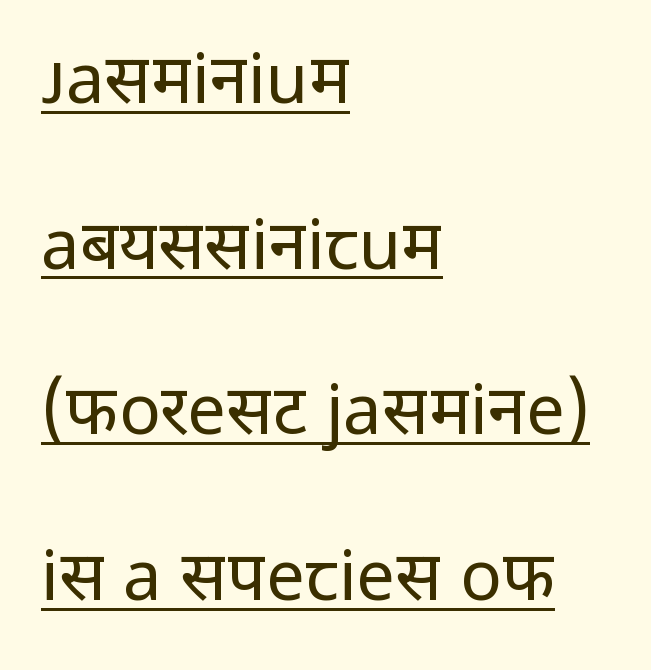
Students, observe the line beneath the letters — that is underlining. The type family on display is of the sans-serif kind. The font is comparable to plain body text, perhaps lighter. Words appear dense and cohesive because spacing is normal.
